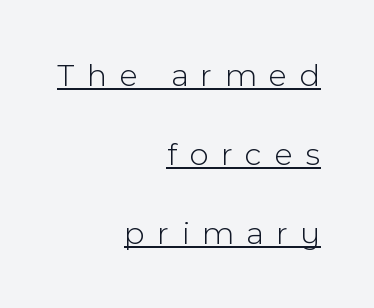
{"serif": "no", "italic": "no", "bold": "no", "weight": "light", "width": "normal", "x_height": "medium", "monospaced": "no", "underline": "yes", "align": "right", "line_spacing": "loose", "line_spacing_ratio": 2.4, "letter_spacing": "wide", "letter_spacing_em": 0.39, "glyph_px": 33}
